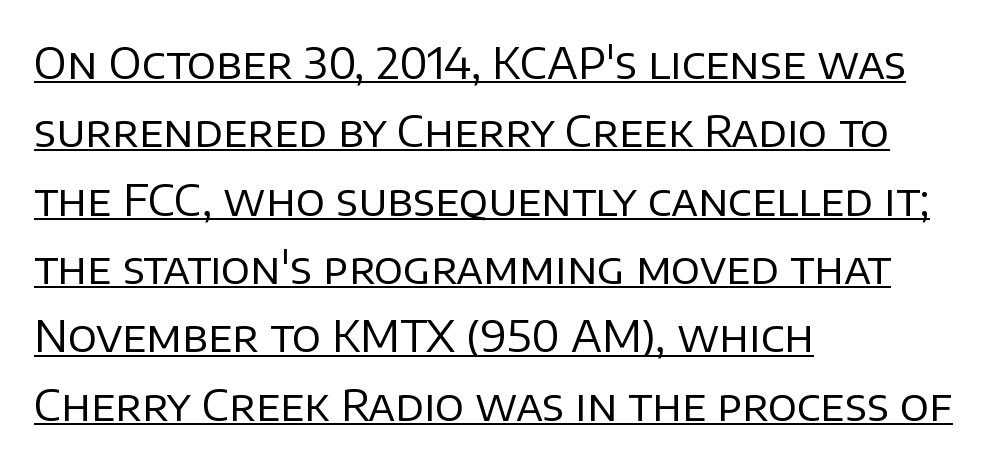
The image shows 43 px regular-weight sans-serif type, upright; set left-aligned, normal line spacing (1.59x), normal letter spacing, underlined; low stroke contrast and a large x-height.
